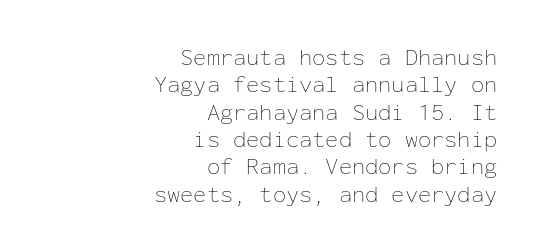
{"italic": "no", "bold": "no", "underline": "no", "align": "right", "line_spacing": "tight", "line_spacing_ratio": 1.14, "letter_spacing": "normal", "letter_spacing_em": 0.0, "glyph_px": 24}
